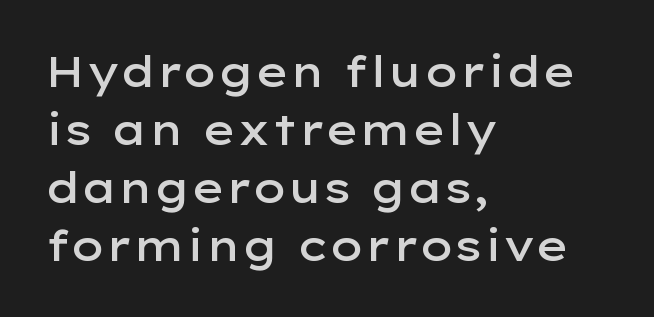
Q: Is the text bold? A: Semi-bold.
Q: Is the text italic (slanted)? A: No, it is upright.
Q: Is the typeface a serif or a sans-serif typeface? A: Sans-serif.
Q: Is the text underlined? A: No.
Q: How is the paragraph aligned? A: Left-aligned.
Q: Is the spacing between letters normal or unusually wide? A: Normal.
Q: Is the spacing between lines tight, normal or loose? A: Normal.
Q: Width (condensed, normal, or wide)? A: Wide.
Q: Stroke contrast? A: Low.
Q: x-height? A: Medium.
Q: Monospaced? A: No.
